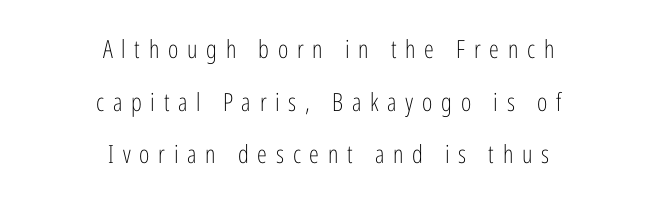
{"italic": "no", "bold": "no", "underline": "no", "align": "center", "line_spacing": "loose", "line_spacing_ratio": 2.11, "letter_spacing": "wide", "letter_spacing_em": 0.35, "glyph_px": 25}
